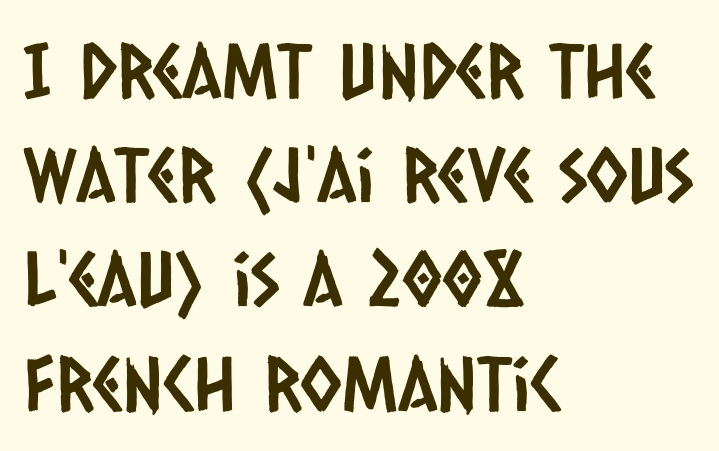
A normal amount of white space separates one row of letters from the next. Spacing verdict: proportional, widths tailored to each character. A classic flush-left, rag-right setting is used for this passage. Nobody touched the tracking dial on this one. The designer went with a sans here, leaving each stem footless.
